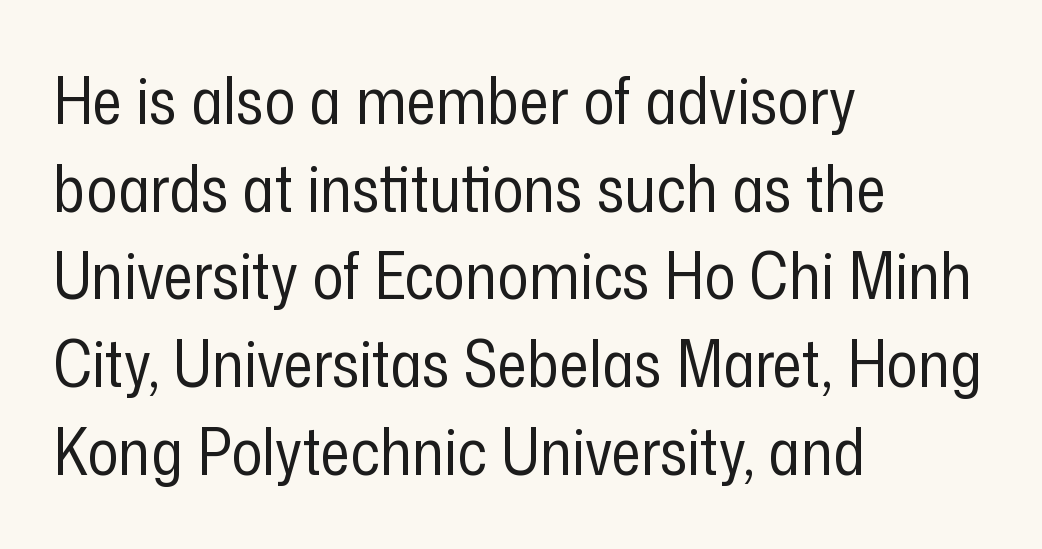
Q: Is the text bold? A: No.
Q: Is the text italic (slanted)? A: No, it is upright.
Q: Is the typeface a serif or a sans-serif typeface? A: Sans-serif.
Q: Is the text underlined? A: No.
Q: How is the paragraph aligned? A: Left-aligned.
Q: Is the spacing between letters normal or unusually wide? A: Normal.
Q: Is the spacing between lines tight, normal or loose? A: Normal.
Q: Width (condensed, normal, or wide)? A: Condensed.
Q: Stroke contrast? A: Low.
Q: x-height? A: Medium.
Q: Monospaced? A: No.
